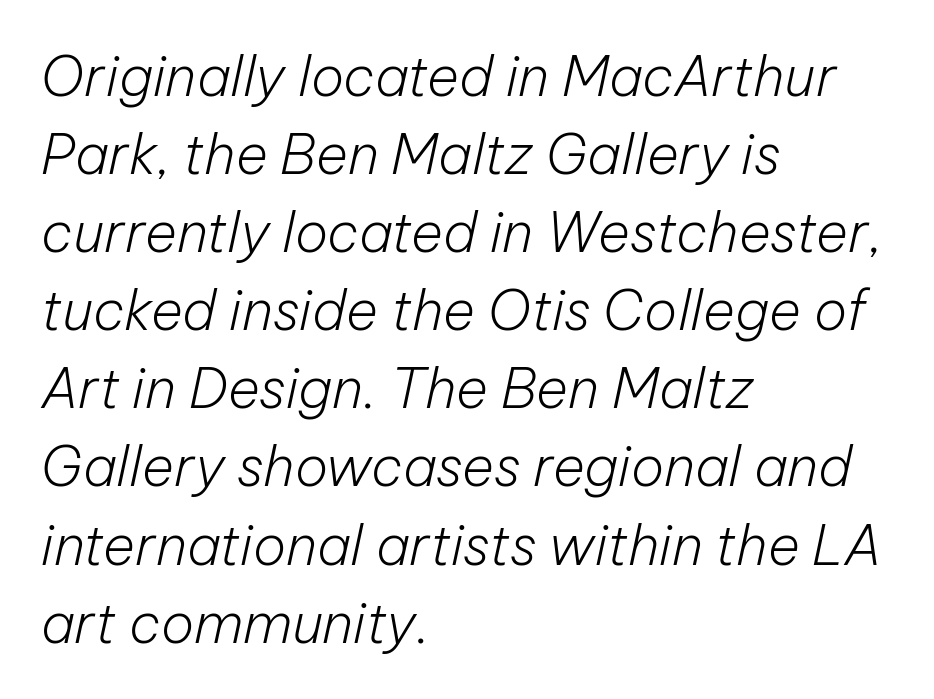
{"italic": "yes", "lean": "right", "slant_degrees": 12, "bold": "no", "weight": "light", "width": "normal", "stroke_contrast": "low", "x_height": "medium", "monospaced": "no", "underline": "no", "align": "left", "line_spacing": "normal", "line_spacing_ratio": 1.42, "letter_spacing": "normal", "letter_spacing_em": 0.0, "glyph_px": 55}
